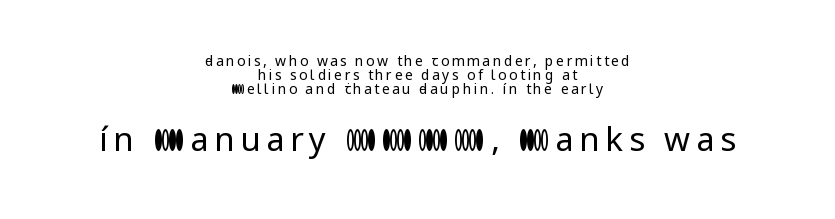
The image shows 33 px regular-weight sans-serif type, upright; set centered, tight line spacing (1.0x), not underlined; the second (bottom) block is 2.36x larger; low stroke contrast and a medium x-height.
